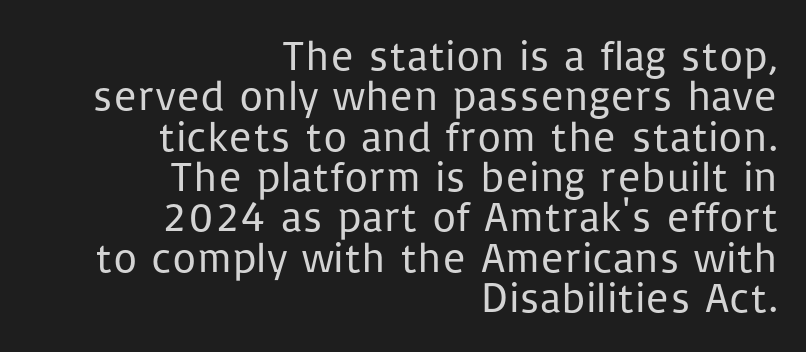
Spacing verdict: proportional, widths tailored to each character. Descender tails drop into unmarked territory. Font category for this specimen: sans-serif. What's the leading like? Squeezed, with rows nearly overlapping.
